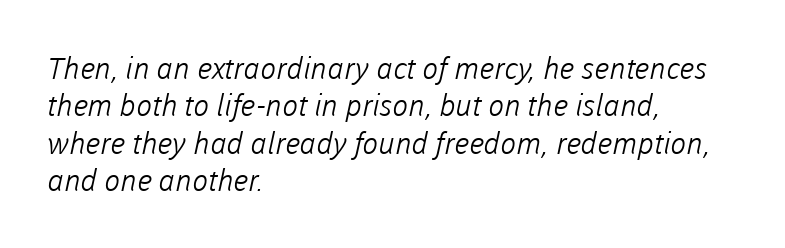
The image shows 30 px light sans-serif type; set left-aligned, normal line spacing (1.25x), normal letter spacing, not underlined; low stroke contrast and a medium x-height.
